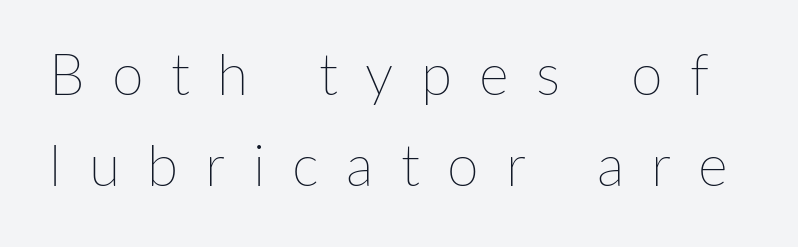
The image shows 57 px thin type, upright; set normal line spacing (1.59x), unusually wide letter spacing (+0.48 em), not underlined; low stroke contrast and a medium x-height.
